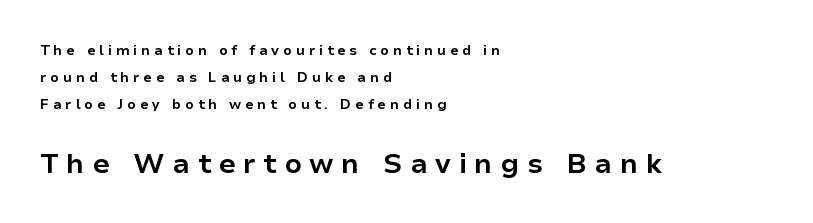
Nope, no serifs anywhere on these letters. These lines stack with their left ends in a neat column. How would I describe the line gaps? Wide and relaxed. This sample has the flowing, uneven cadence of proportional lettering. Here the glyphs are tracked loosely, breaking word shapes into spaced letters.
